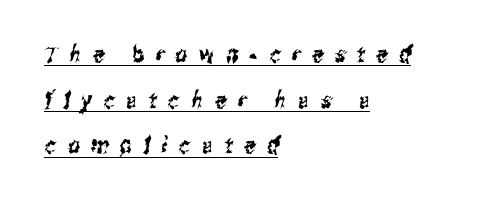
Compared with a centered layout, this one pins lines to the left instead. Underlining? Definitely there. Baseline-to-baseline distance is far greater than the letter height. Display-style spreading of the glyphs; the letterfit is very open.
